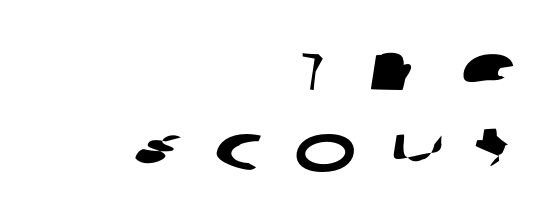
The image shows 66 px wide sans-serif type; set right-aligned, line spacing 1.22x, unusually wide letter spacing (+0.5 em), not underlined; low stroke contrast and a large x-height.
